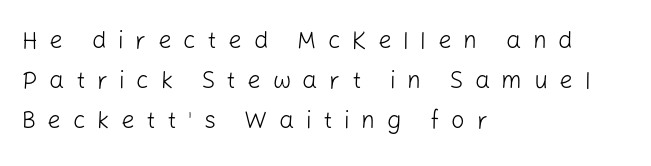
{"italic": "no", "bold": "no", "underline": "no", "align": "left", "line_spacing": "normal", "line_spacing_ratio": 1.67, "letter_spacing": "wide", "letter_spacing_em": 0.48, "glyph_px": 24}
